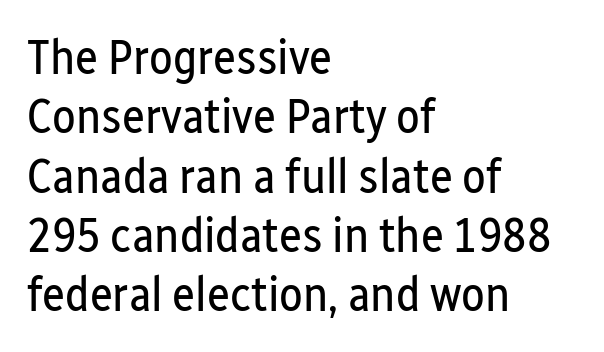
{"serif": "no", "italic": "no", "bold": "no", "weight": "regular", "width": "condensed", "stroke_contrast": "low", "x_height": "medium", "monospaced": "no", "underline": "no", "align": "left", "line_spacing_ratio": 1.21, "letter_spacing": "normal", "letter_spacing_em": 0.0, "glyph_px": 49}
